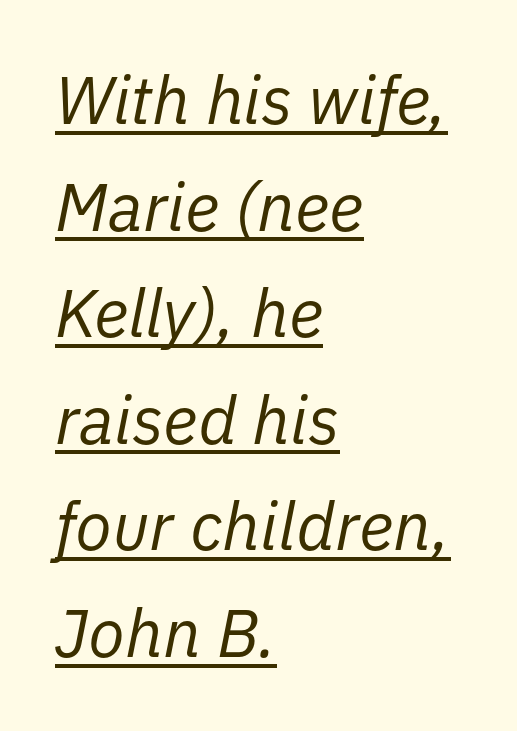
The image shows 67 px regular-weight type, italic (leaning right); set left-aligned, normal line spacing (1.59x), normal letter spacing, underlined; low stroke contrast and a medium x-height.
